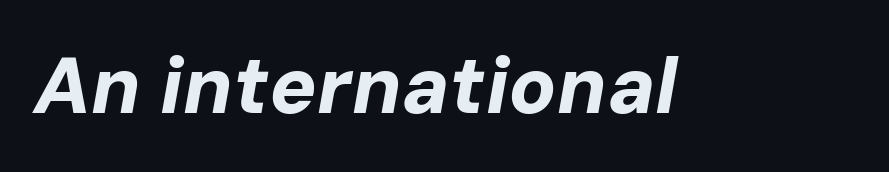
The image shows 79 px bold type, italic (leaning right); set normal letter spacing, not underlined; low stroke contrast and a medium x-height.
